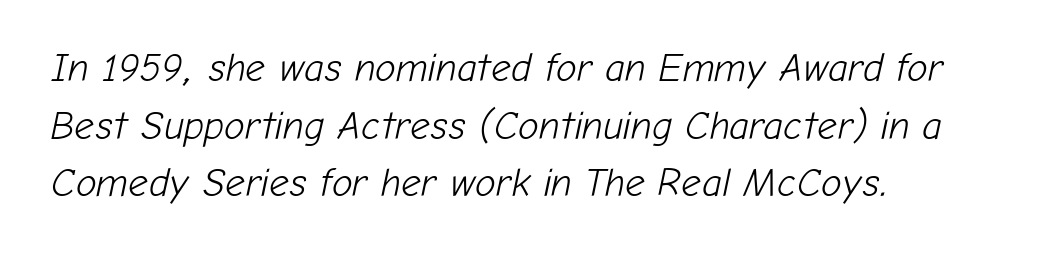
Italic: yes, the glyphs are oblique. Vertical stems look standard width or narrower in stroke. The typesetter chose a ragged-right arrangement here. Letters rest on an invisible, unmarked baseline.
